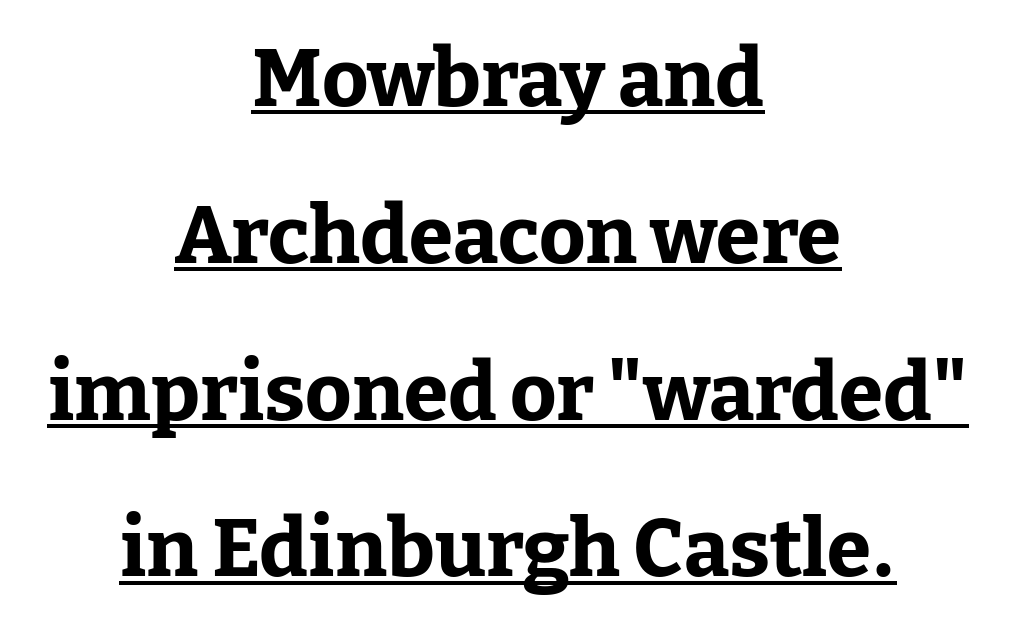
Q: Is the text bold? A: Yes.
Q: Is the text italic (slanted)? A: No, it is upright.
Q: Is the typeface a serif or a sans-serif typeface? A: Serif.
Q: Is the text underlined? A: Yes.
Q: How is the paragraph aligned? A: Centered.
Q: Is the spacing between letters normal or unusually wide? A: Normal.
Q: Is the spacing between lines tight, normal or loose? A: Loose.
Q: Width (condensed, normal, or wide)? A: Normal.
Q: Stroke contrast? A: Low.
Q: x-height? A: Medium.
Q: Monospaced? A: No.
